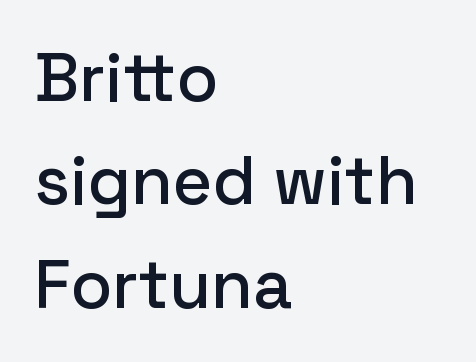
Classification — sans serif. A typesetter would call this leading conventional body-copy spacing. Horizontal alignment here is leftward, the default for most running prose. The passage shown is not underscored anywhere. How are the letters spaced? Ordinarily, with no added tracking.
